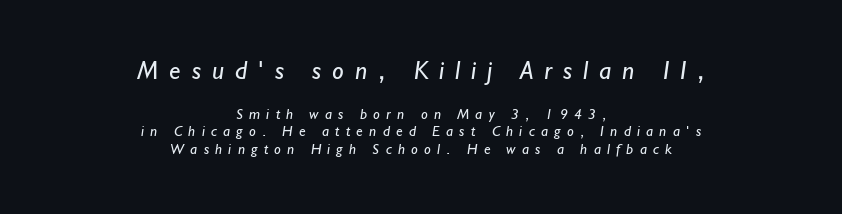
If you squint, the top block still reads clearly — it's the larger of the two. Words float on clear page, feet unadorned. Substantial extra tracking has been applied to these lines. The letters look calm and open, with moderate or lighter stems.
